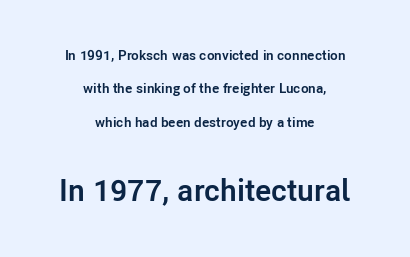
A typesetter would call this zero additional tracking. A typesetter would call this proportional, since set widths differ per character. Size contrast runs from small at the top to large at the bottom. This is heavy type, rendered in bold. The rag falls on both sides of this text block equally.
